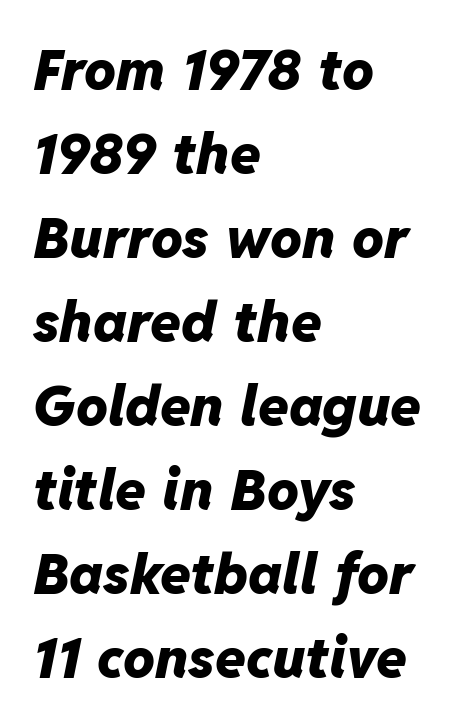
Q: Is the text bold? A: Yes.
Q: Is the text italic (slanted)? A: Yes, it leans right by about 11 degrees.
Q: Is the text underlined? A: No.
Q: How is the paragraph aligned? A: Left-aligned.
Q: Is the spacing between letters normal or unusually wide? A: Normal.
Q: Is the spacing between lines tight, normal or loose? A: Normal.
Q: Width (condensed, normal, or wide)? A: Normal.
Q: Stroke contrast? A: Low.
Q: x-height? A: Medium.
Q: Monospaced? A: No.
